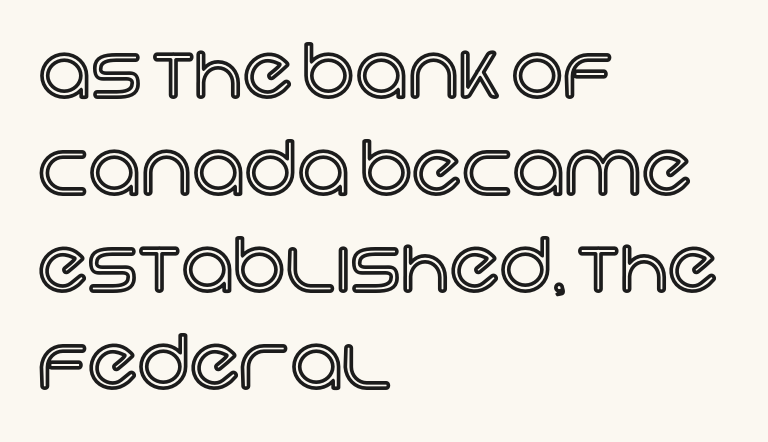
Inter-character spacing is left at the font's built-in metrics. Reading down the block, your eye returns to a fixed left position each line. The passage shown is typed in a proportional face where columns would drift. Quick note: interline space is typical. This sample uses an upright cut, with every glyph sitting square on the baseline. Words float on clear page, feet unadorned.
